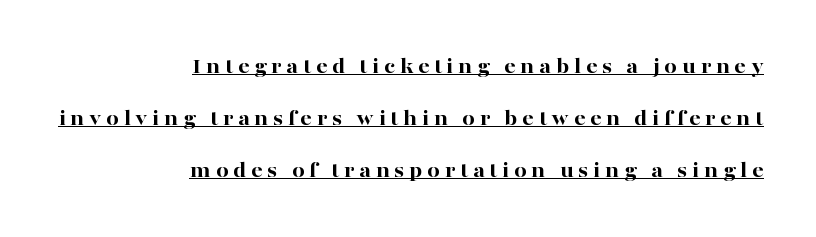
Q: Is the text bold? A: Yes.
Q: Is the text italic (slanted)? A: No, it is upright.
Q: Is the text underlined? A: Yes.
Q: How is the paragraph aligned? A: Right-aligned.
Q: Is the spacing between letters normal or unusually wide? A: Unusually wide.
Q: Is the spacing between lines tight, normal or loose? A: Loose.
